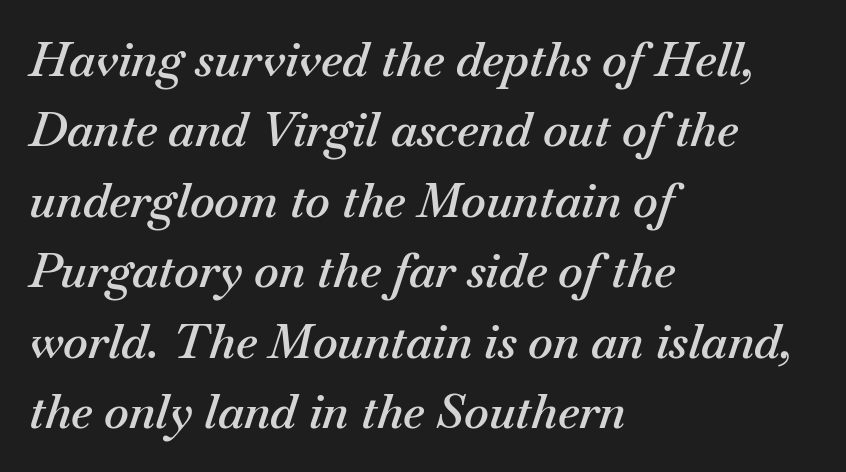
The image shows 47 px semibold type, italic (leaning right); set left-aligned, normal line spacing (1.5x), normal letter spacing, not underlined; medium stroke contrast and a small x-height.
